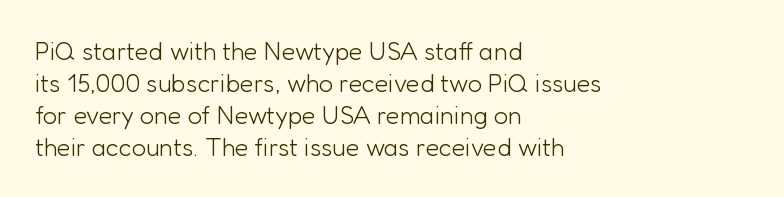
Glance below the letters and you will spot only blank space. The weight tops out at a normal text grade. Teacher's note: observe the even left margin — that is flush-left alignment. Interline gaps are of average width in this sample. In terms of posture, this sample is upright.
